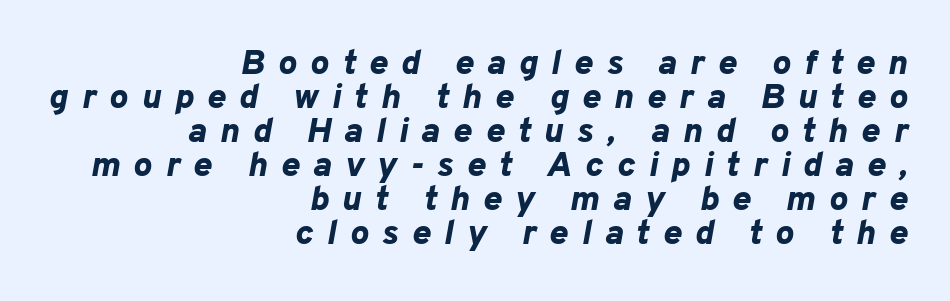
Q: Is the text bold? A: Yes.
Q: Is the text italic (slanted)? A: Yes, it leans right by about 10 degrees.
Q: Is the text underlined? A: No.
Q: How is the paragraph aligned? A: Right-aligned.
Q: Is the spacing between letters normal or unusually wide? A: Unusually wide.
Q: Is the spacing between lines tight, normal or loose? A: Tight.
Q: Width (condensed, normal, or wide)? A: Normal.
Q: Stroke contrast? A: Low.
Q: x-height? A: Medium.
Q: Monospaced? A: No.
